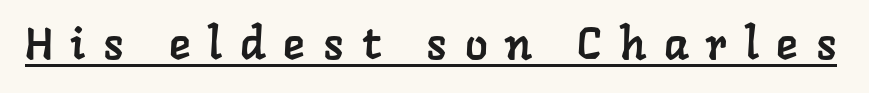
The image shows 45 px serif type; set unusually wide letter spacing (+0.4 em), underlined; low stroke contrast and a medium x-height.
